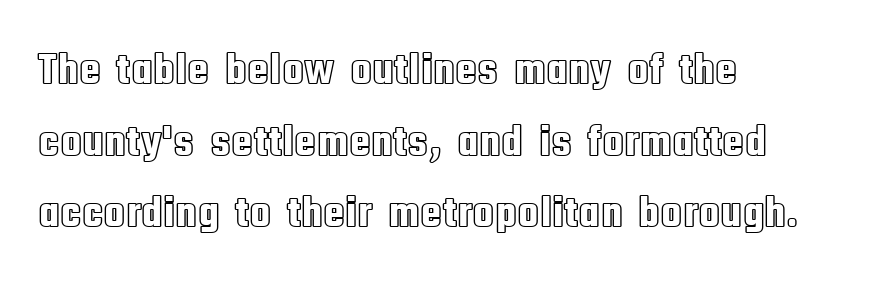
Q: Is the text italic (slanted)? A: No, it is upright.
Q: Is the text underlined? A: No.
Q: How is the paragraph aligned? A: Left-aligned.
Q: Is the spacing between letters normal or unusually wide? A: Normal.
Q: Is the spacing between lines tight, normal or loose? A: Normal.
Q: Width (condensed, normal, or wide)? A: Condensed.
Q: x-height? A: Large.
Q: Monospaced? A: No.
